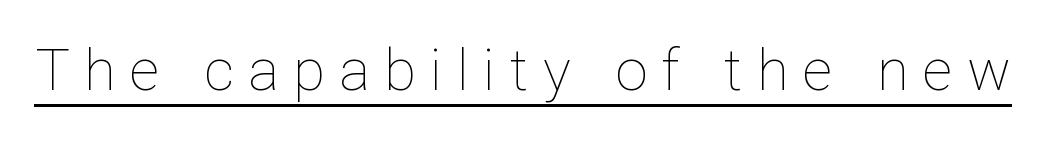
{"italic": "no", "bold": "no", "weight": "thin", "width": "normal", "stroke_contrast": "low", "x_height": "medium", "monospaced": "no", "underline": "yes", "letter_spacing": "wide", "letter_spacing_em": 0.25, "glyph_px": 58}
